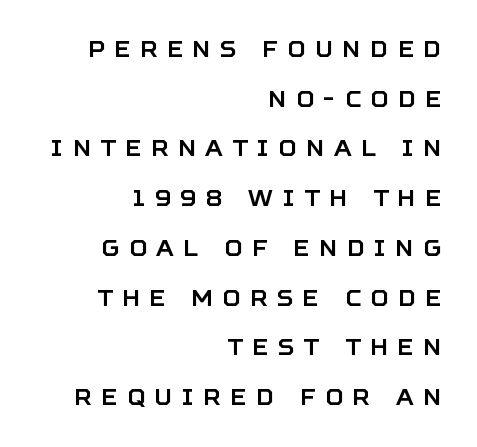
Each word looks stretched out because of the extra space between its letters. The ragged edge is on the left, which tells us the setting is flush right. Characters remain perfectly vertical along every line. Is there much room between lines? Yes — plenty of vertical air separates them. The specimen omits any rule beneath the text block's lines.
